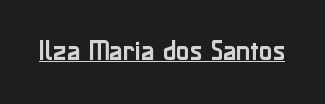
{"italic": "no", "underline": "yes", "letter_spacing": "normal", "letter_spacing_em": 0.0, "glyph_px": 22}
